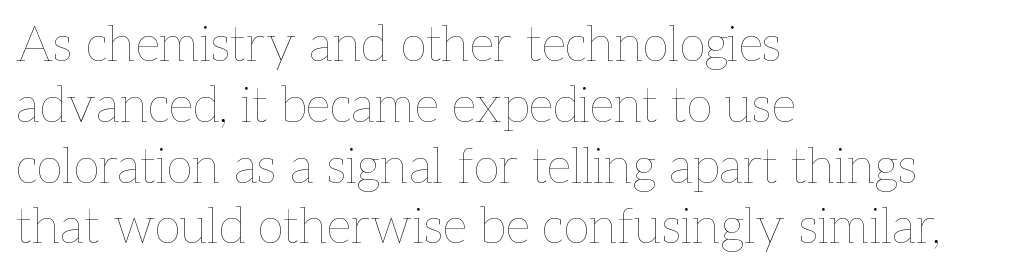
{"italic": "no", "bold": "no", "weight": "thin", "width": "normal", "stroke_contrast": "low", "x_height": "medium", "monospaced": "no", "underline": "no", "align": "left", "line_spacing_ratio": 1.24, "letter_spacing": "normal", "letter_spacing_em": 0.0, "glyph_px": 49}
